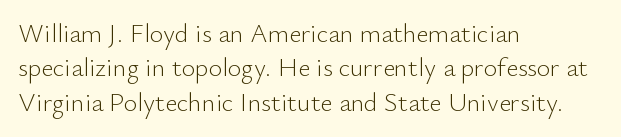
{"italic": "no", "bold": "no", "underline": "no", "align": "left", "line_spacing": "normal", "line_spacing_ratio": 1.32, "letter_spacing": "normal", "letter_spacing_em": 0.0, "glyph_px": 26}
